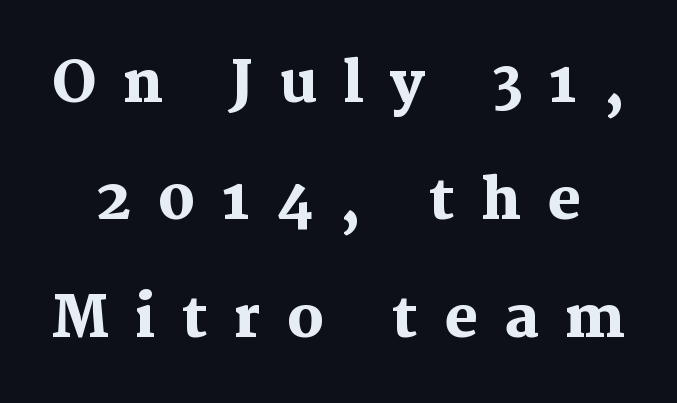
The image shows 57 px heavy serif type, upright; set loose line spacing (2.06x), unusually wide letter spacing (+0.46 em), not underlined; medium stroke contrast and a medium x-height.
